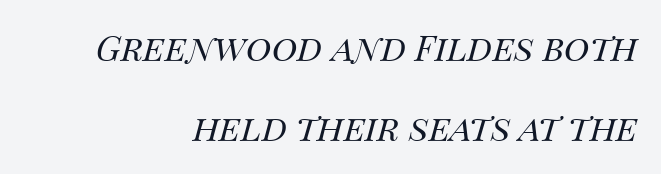
The rendering keeps characters at their native spacing. Glance below the letters and you will spot only blank space. The passage shown is not bold in any degree. Here the designer chose a conventional face with non-uniform glyph widths. Does the leading feel generous? Absolutely, it's lavish.
